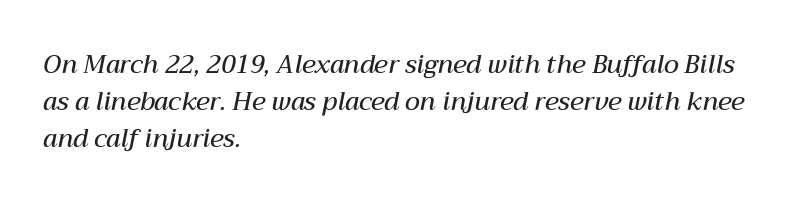
{"italic": "yes", "lean": "right", "slant_degrees": 12, "bold": "semi", "underline": "no", "align": "left", "line_spacing": "normal", "line_spacing_ratio": 1.49, "letter_spacing": "normal", "letter_spacing_em": 0.0, "glyph_px": 25}
